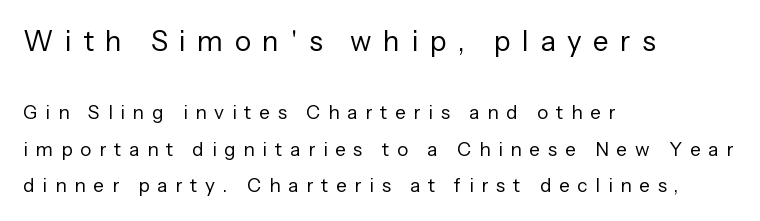
Q: Is the text bold? A: No.
Q: Is the text italic (slanted)? A: No, it is upright.
Q: Is the typeface a serif or a sans-serif typeface? A: Sans-serif.
Q: Is the text underlined? A: No.
Q: How is the paragraph aligned? A: Left-aligned.
Q: Is the spacing between letters normal or unusually wide? A: Unusually wide.
Q: Is the spacing between lines tight, normal or loose? A: Loose.
Q: Which block of text is set in a larger size, the first (top) or the second (bottom)? A: The first (top) one.
Q: Width (condensed, normal, or wide)? A: Normal.
Q: Stroke contrast? A: Low.
Q: x-height? A: Medium.
Q: Monospaced? A: No.
